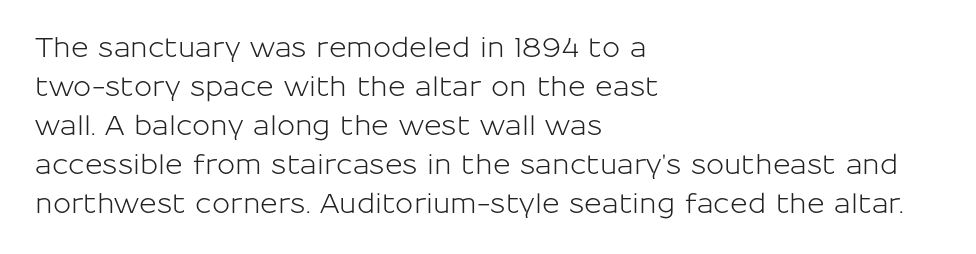
This block has exactly the height ordinary leading produces. The specimen reads as upright at a glance. Letters rest on an invisible, unmarked baseline. Compared with typical body copy, the letter spacing here is the same.
